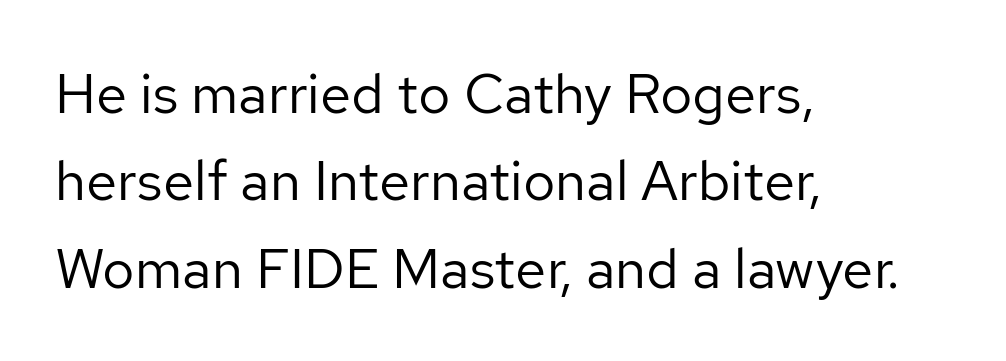
The image shows 56 px regular-weight sans-serif type, upright; set left-aligned, normal line spacing (1.56x), normal letter spacing, not underlined; low stroke contrast and a medium x-height.
